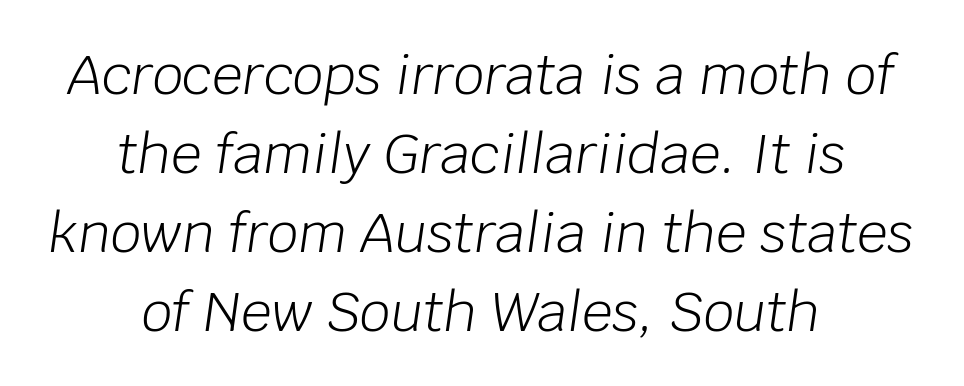
{"italic": "yes", "lean": "right", "slant_degrees": 8, "bold": "no", "weight": "light", "width": "normal", "stroke_contrast": "low", "x_height": "large", "monospaced": "no", "underline": "no", "align": "center", "line_spacing": "normal", "line_spacing_ratio": 1.46, "letter_spacing": "normal", "letter_spacing_em": 0.0, "glyph_px": 54}
